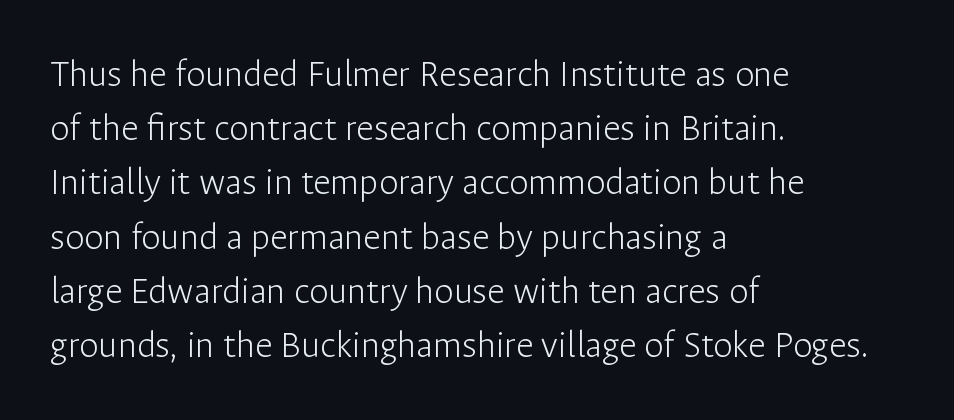
{"serif": "no", "italic": "no", "bold": "no", "weight": "light", "width": "normal", "stroke_contrast": "low", "x_height": "medium", "monospaced": "no", "underline": "no", "align": "left", "line_spacing": "normal", "line_spacing_ratio": 1.39, "letter_spacing": "normal", "letter_spacing_em": 0.0, "glyph_px": 39}
